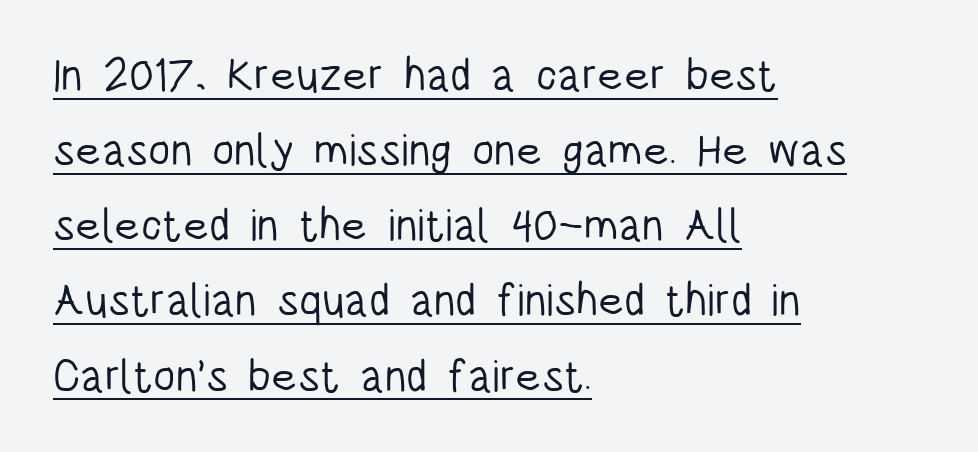
Note the varied advance widths — an 'i' is clearly narrower than an 'm'. This reads as an unemphasized weight, regular at the heaviest. Serifs: no, the terminals of the letterforms are clean. How are the letters spaced? Ordinarily, with no added tracking. Does the copy run flush right? No — it runs flush left. A roman cut, with each character standing at attention.
